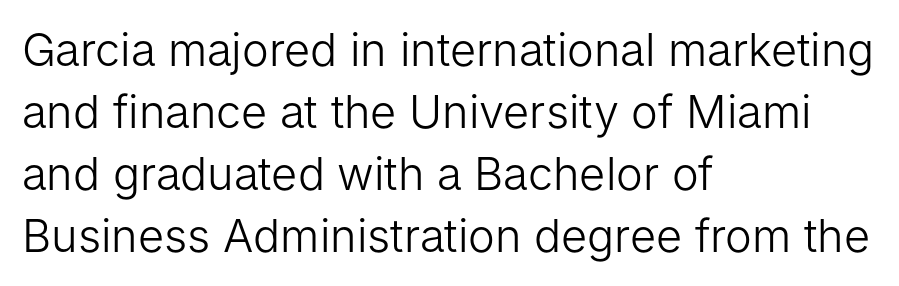
Q: Is the text bold? A: No.
Q: Is the text italic (slanted)? A: No, it is upright.
Q: Is the typeface a serif or a sans-serif typeface? A: Sans-serif.
Q: Is the text underlined? A: No.
Q: How is the paragraph aligned? A: Left-aligned.
Q: Is the spacing between letters normal or unusually wide? A: Normal.
Q: Is the spacing between lines tight, normal or loose? A: Normal.
Q: Width (condensed, normal, or wide)? A: Normal.
Q: Stroke contrast? A: Low.
Q: x-height? A: Medium.
Q: Monospaced? A: No.
